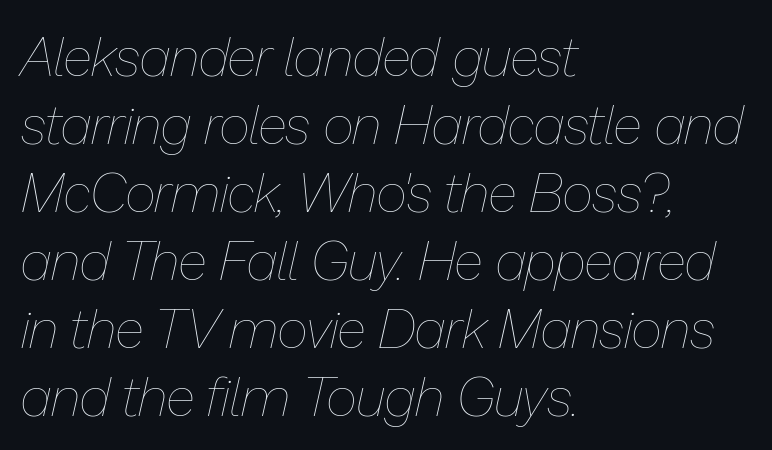
Q: Is the text bold? A: No.
Q: Is the text italic (slanted)? A: Yes, it leans right by about 13 degrees.
Q: Is the text underlined? A: No.
Q: How is the paragraph aligned? A: Left-aligned.
Q: Is the spacing between letters normal or unusually wide? A: Normal.
Q: Is the spacing between lines tight, normal or loose? A: Normal.
Q: Width (condensed, normal, or wide)? A: Normal.
Q: Stroke contrast? A: Low.
Q: x-height? A: Medium.
Q: Monospaced? A: No.
